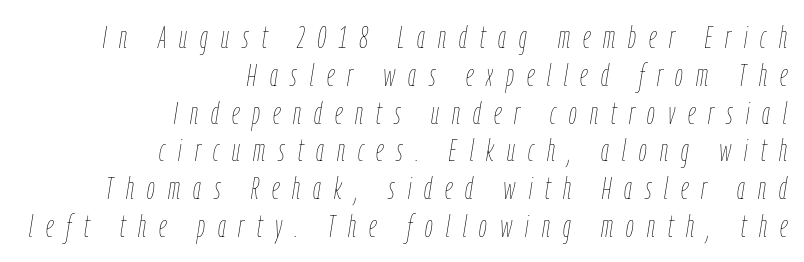
The image shows 31 px thin, condensed type, italic (leaning right); set right-aligned, line spacing 1.22x, unusually wide letter spacing (+0.42 em), not underlined; low stroke contrast and a medium x-height.
